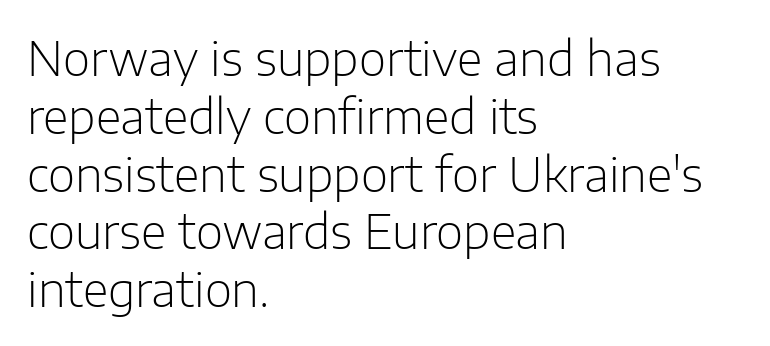
{"serif": "no", "italic": "no", "bold": "no", "weight": "light", "width": "normal", "stroke_contrast": "low", "x_height": "medium", "monospaced": "no", "underline": "no", "align": "left", "line_spacing_ratio": 1.23, "letter_spacing": "normal", "letter_spacing_em": 0.0, "glyph_px": 47}
